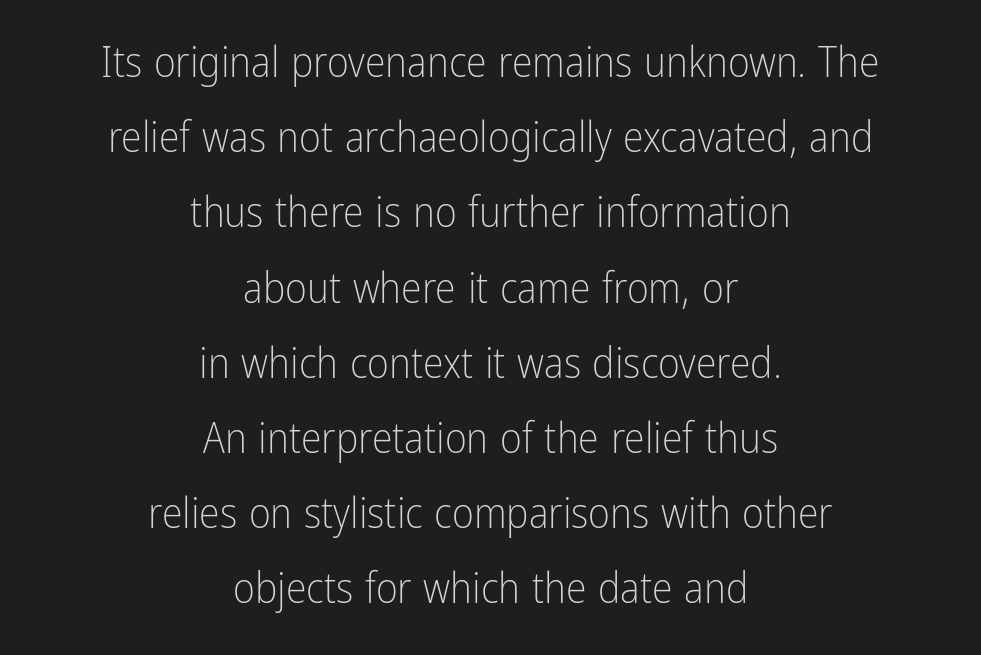
{"serif": "no", "italic": "no", "bold": "no", "weight": "light", "width": "condensed", "stroke_contrast": "low", "x_height": "medium", "monospaced": "no", "underline": "no", "align": "center", "line_spacing_ratio": 1.79, "letter_spacing": "normal", "letter_spacing_em": 0.0, "glyph_px": 42}
